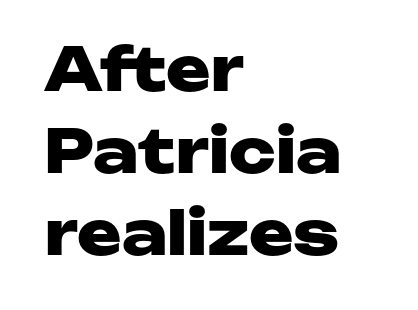
Beneath every word, the page is bare. Line starts are locked; line ends wander. Each glyph is drawn with heavy, bold strokes. Nope, no serifs anywhere on these letters. Posture: vertical.
